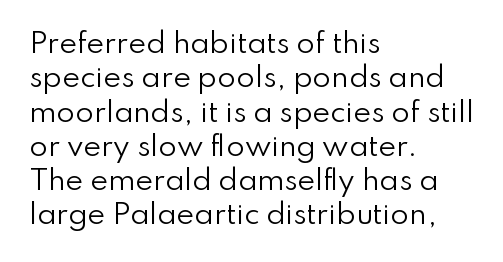
The image shows 27 px text type, upright; set left-aligned, normal line spacing (1.27x), normal letter spacing, not underlined.
